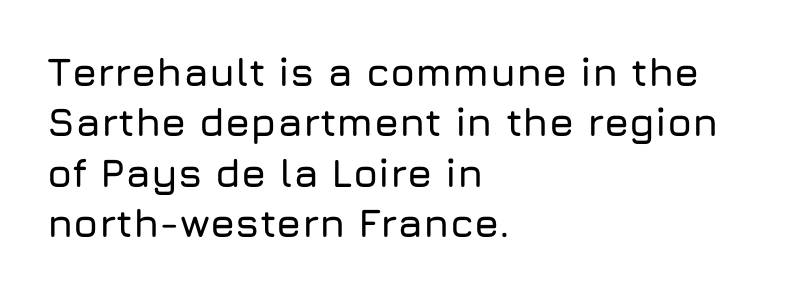
The image shows 40 px sans-serif type, upright; set left-aligned, normal line spacing (1.26x), normal letter spacing, not underlined; low stroke contrast and a medium x-height.
